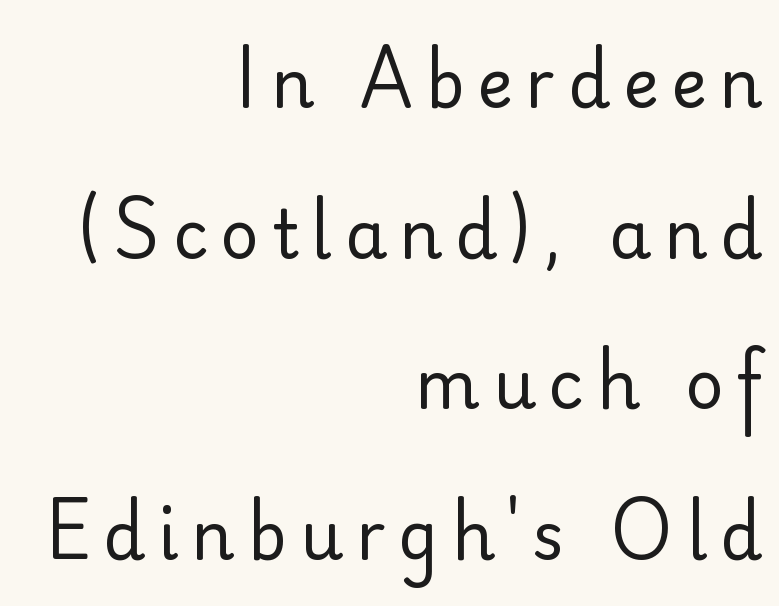
The letterforms sit at book weight or below. Posture: vertical. Vertically, the passage feels expansive, rows floating well apart. A typesetter would call this proportional, since set widths differ per character.
